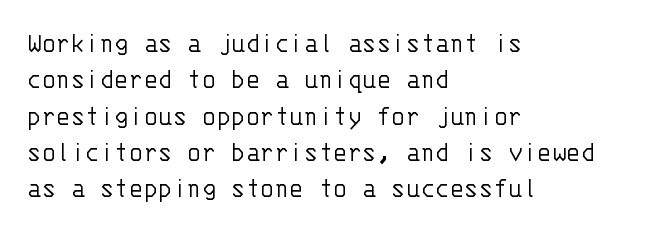
To sum up the face: it is a sans, with no serifs. Type without underlining. The axis of the letterforms is exactly vertical. Every character here occupies the same horizontal width, giving the sample a typewriter-like rhythm. Default kerning and tracking; the words read as compact shapes.
